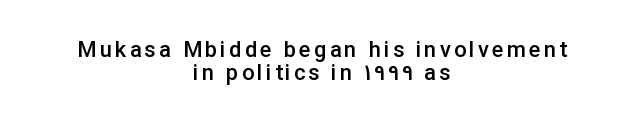
Q: Is the text bold? A: Semi-bold.
Q: Is the text italic (slanted)? A: No, it is upright.
Q: Is the text underlined? A: No.
Q: How is the paragraph aligned? A: Centered.
Q: Is the spacing between lines tight, normal or loose? A: Tight.
